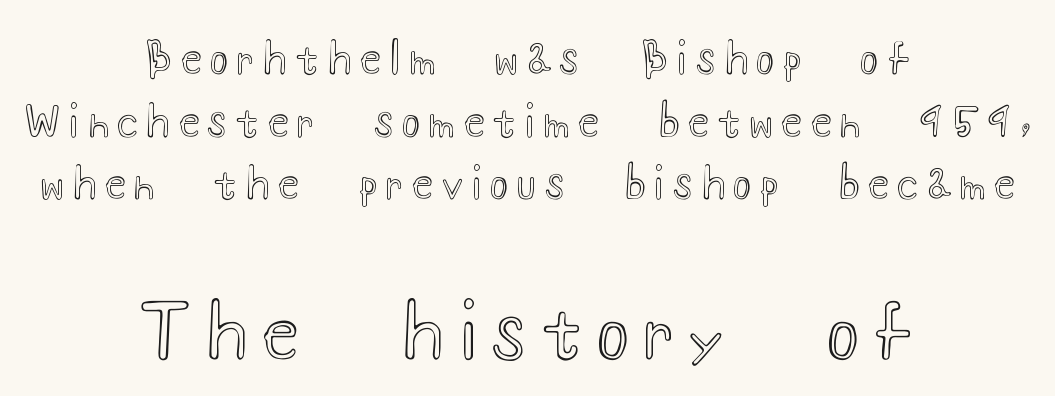
The image shows 73 px wide type, upright; set centered, normal line spacing (1.49x), unusually wide letter spacing (+0.22 em), not underlined; the second (bottom) block is 1.74x larger; a small x-height.
